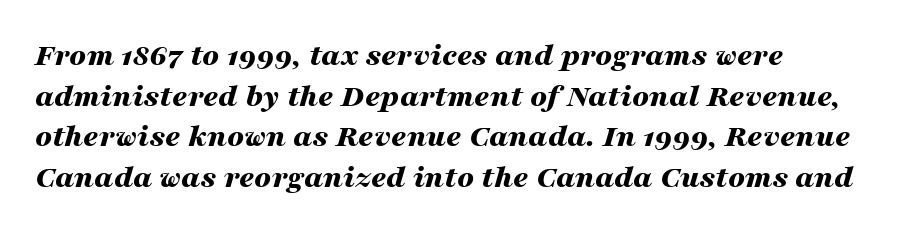
The image shows 33 px bold, wide type, italic (leaning right); set left-aligned, line spacing 1.23x, normal letter spacing, not underlined; medium stroke contrast and a medium x-height.
